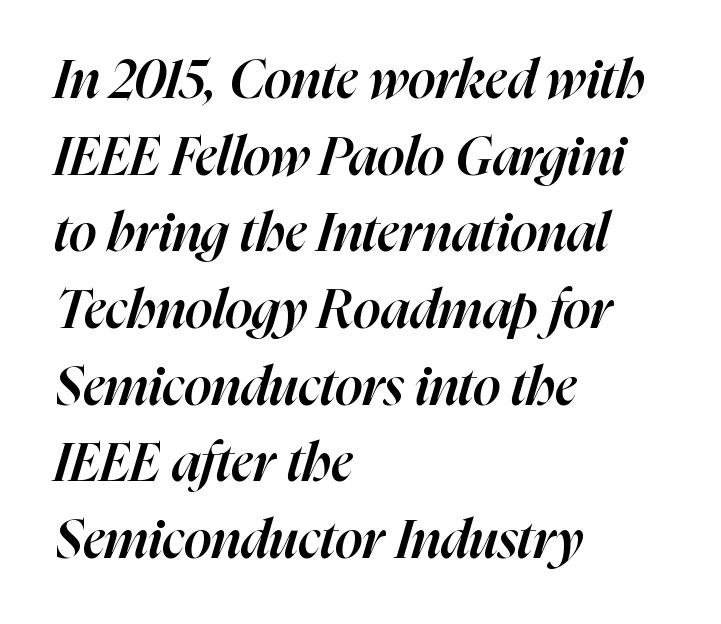
Stems and bowls a touch heavier than normal — semibold. This sample keeps an unexceptional amount of space between lines. Teacher's note: observe the even left margin — that is flush-left alignment. These lines keep a tight, regular rhythm from letter to letter. Proportional: the letters do not fall into vertical columns.
